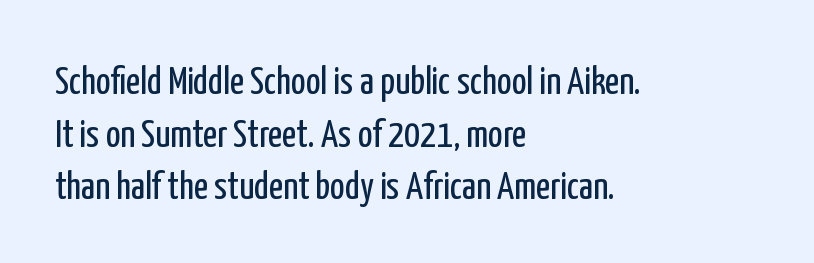
Q: Is the text bold? A: No.
Q: Is the text italic (slanted)? A: No, it is upright.
Q: Is the typeface a serif or a sans-serif typeface? A: Sans-serif.
Q: Is the text underlined? A: No.
Q: How is the paragraph aligned? A: Left-aligned.
Q: Is the spacing between letters normal or unusually wide? A: Normal.
Q: Is the spacing between lines tight, normal or loose? A: Normal.
Q: Width (condensed, normal, or wide)? A: Condensed.
Q: Stroke contrast? A: Low.
Q: x-height? A: Medium.
Q: Monospaced? A: No.
